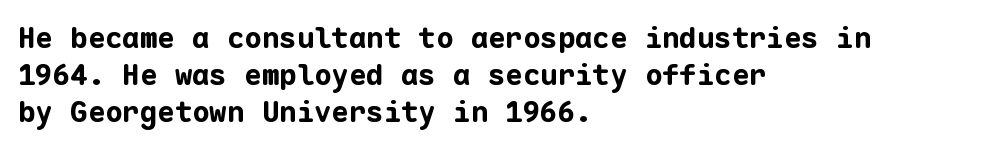
Notice how descenders clear the ascenders below comfortably — that's standard leading. Between one letter and the next there's only the usual sliver of space. Each row of text sits above clean, open space. The font's upright variant was chosen for this text. A typesetter would call this monospace, since all characters share one set width.
